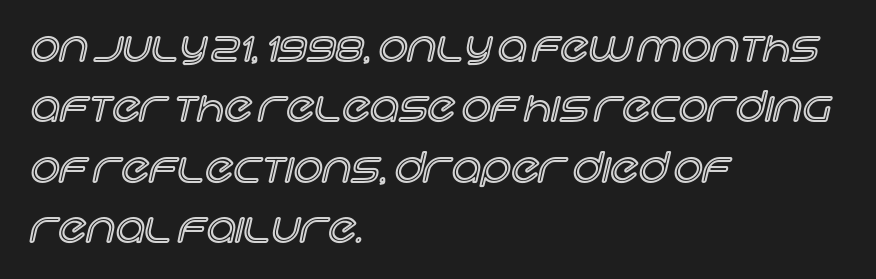
{"width": "normal", "x_height": "large", "monospaced": "no", "underline": "no", "align": "left", "line_spacing": "normal", "line_spacing_ratio": 1.47, "letter_spacing": "normal", "letter_spacing_em": 0.0, "glyph_px": 41}
